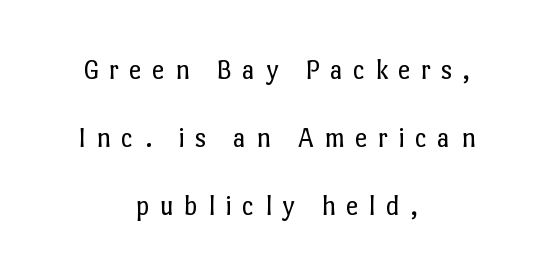
The image shows 28 px regular-weight type, upright; set centered, loose line spacing (2.43x), unusually wide letter spacing (+0.36 em), not underlined; low stroke contrast and a medium x-height.
